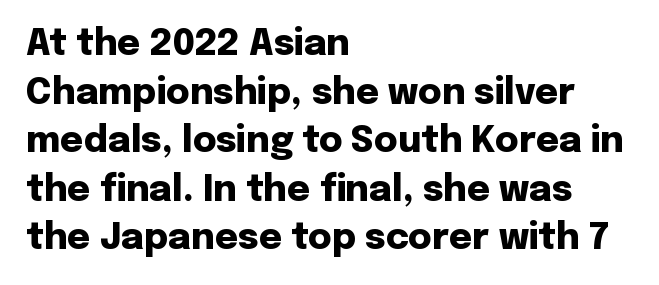
Think of a printed novel: that variable character pitch is what you see here. The lines in this sample share a left origin and differ only in where they stop. Does the weight exceed regular? Yes, all the way to bold. The font's upright variant was chosen for this text. Each row of text sits above clean, open space.
